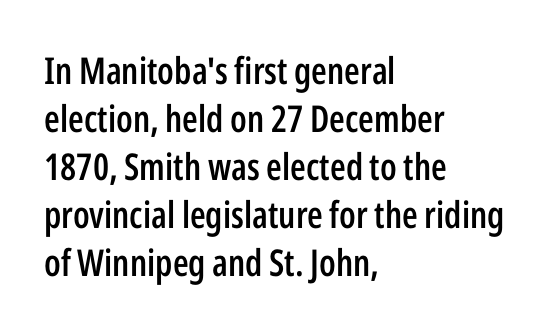
The image shows 37 px semibold, condensed sans-serif type, upright; set left-aligned, normal line spacing (1.3x), normal letter spacing, not underlined; low stroke contrast and a medium x-height.
